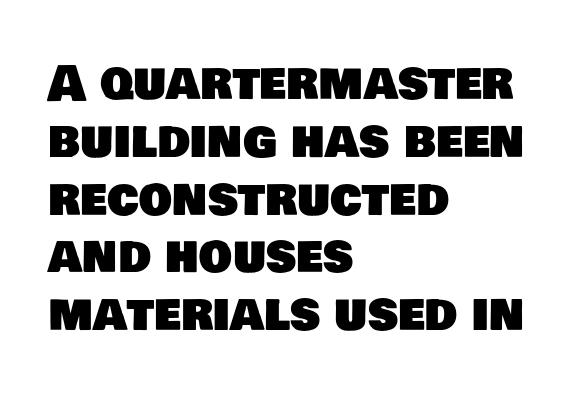
Think of a printed novel: that variable character pitch is what you see here. Are there feet on the stems? There aren't — it's a sans. The string is rendered with underlining switched off. You could call the tracking neutral — neither tight nor loose. These lines stack with their left ends in a neat column.
